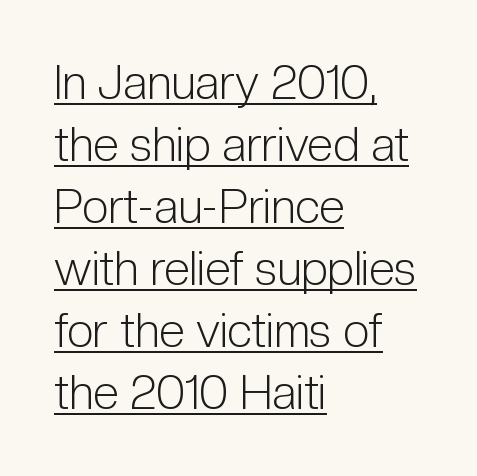
Typographically, this falls in the sans-serif category. Every stem runs plumb, perpendicular to the baseline. Heaviness? Minimal to ordinary, like unemphasized prose. Nothing unusual about the tracking: characters are spaced as the font intends. This sample is left-justified, so line endings fall wherever the words run out. The line-height multiplier appears to be the usual default.
